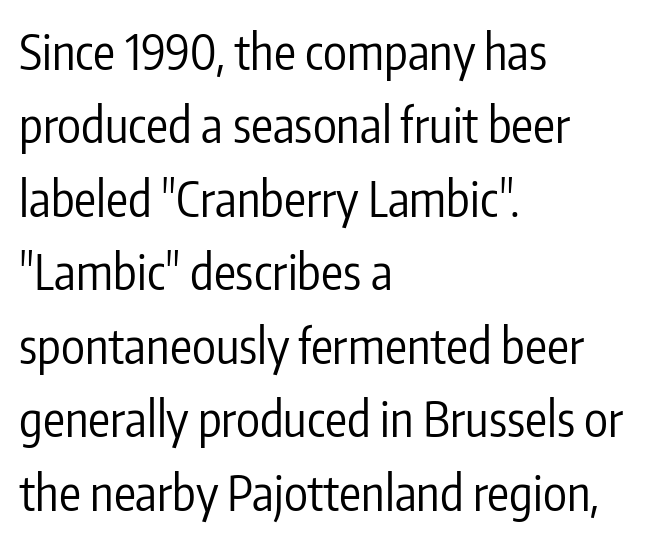
Each line starts at the same left margin while the right side varies. Tracking value appears to be zero — textbook default spacing. Think of a printed novel: that variable character pitch is what you see here. Serif or sans? Sans — the stroke terminals are bare. Rows of type keep a routine distance in the vertical direction. Lines of text with bare space underneath.
